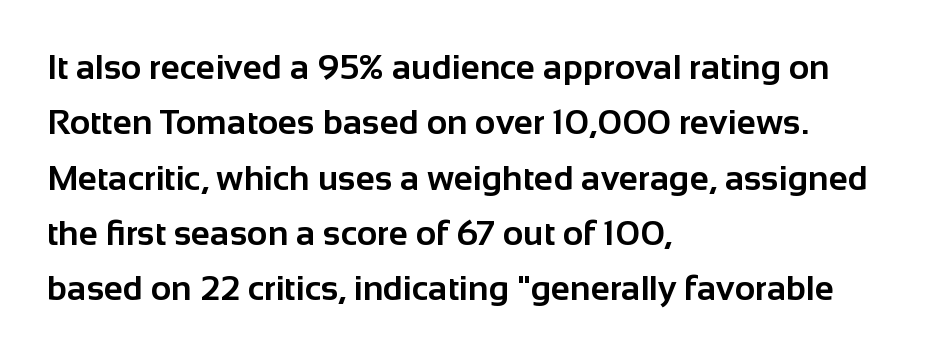
The image shows 35 px bold sans-serif type, upright; set left-aligned, normal line spacing (1.58x), normal letter spacing, not underlined; low stroke contrast and a medium x-height.
